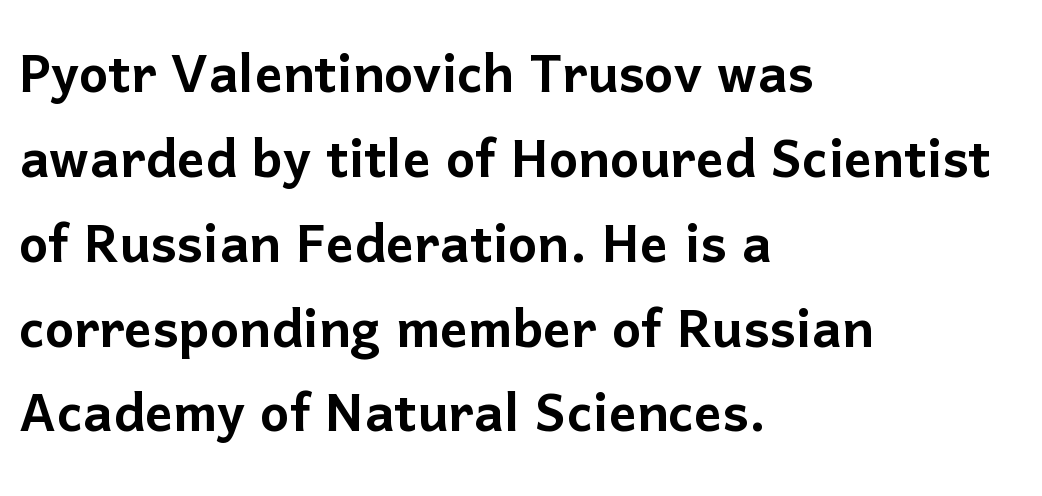
{"serif": "no", "italic": "no", "width": "normal", "stroke_contrast": "low", "x_height": "medium", "monospaced": "no", "underline": "no", "align": "left", "line_spacing_ratio": 1.23, "letter_spacing": "normal", "letter_spacing_em": 0.0, "glyph_px": 69}
